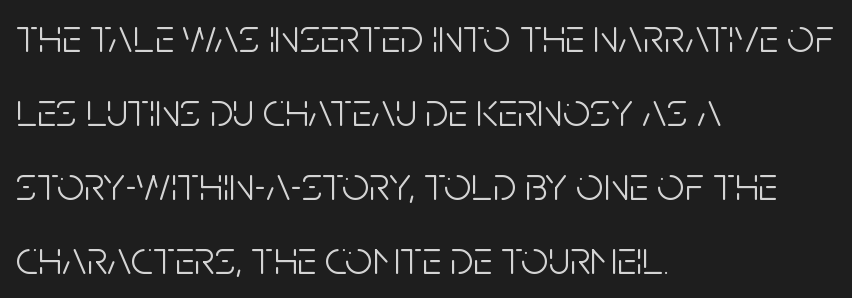
{"serif": "no", "italic": "no", "bold": "no", "weight": "light", "width": "condensed", "stroke_contrast": "low", "x_height": "large", "monospaced": "no", "underline": "no", "align": "left", "line_spacing": "normal", "line_spacing_ratio": 1.54, "letter_spacing": "normal", "letter_spacing_em": 0.0, "glyph_px": 48}
